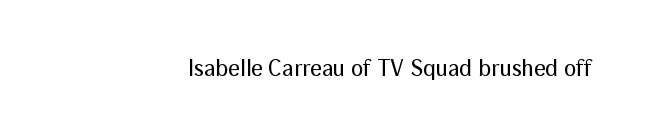
The image shows 23 px text type, upright; set right-aligned, normal letter spacing, not underlined.
